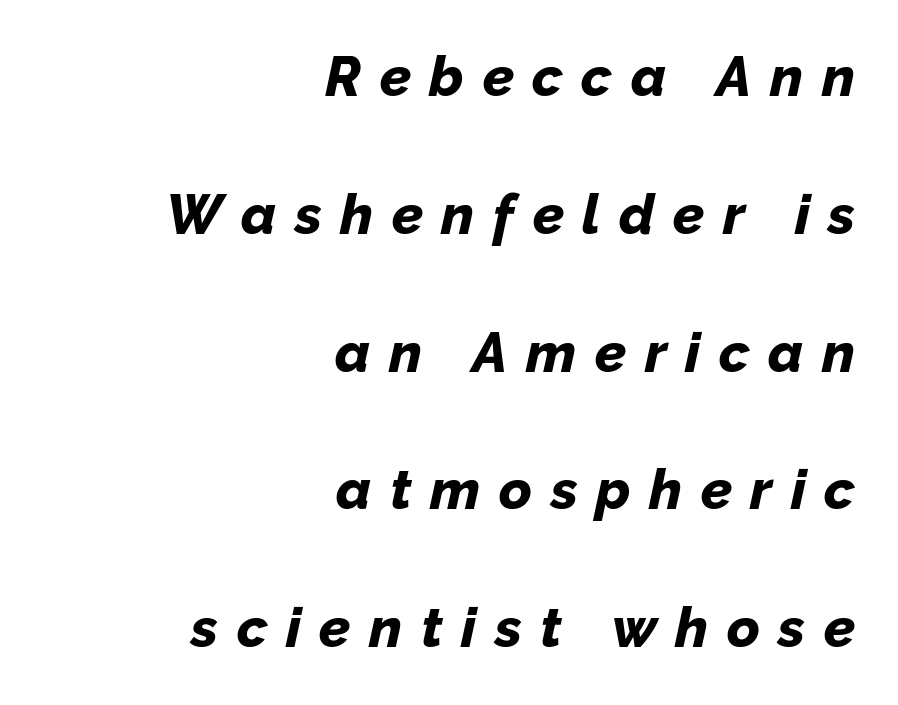
Chunky letters — that's bold for sure. Spacing verdict: proportional, widths tailored to each character. The axis of the letterforms is tilted away from vertical. Reading down the block, your eye finds every line finishing at a fixed right position.
